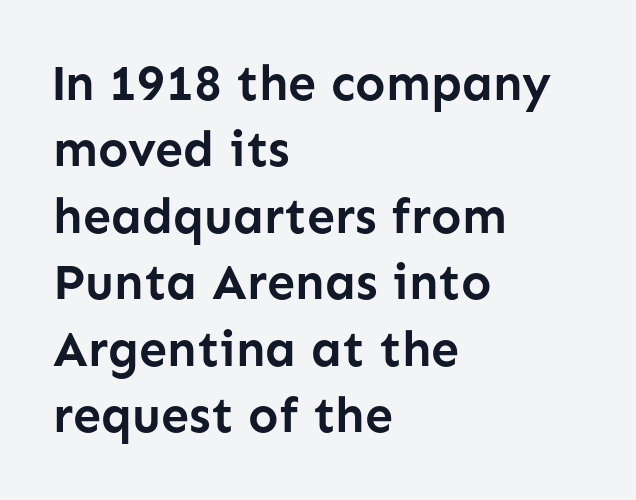
Is this a fixed-width face? No — the glyphs have proportional, varying widths. The foot of each line stays bare and open. Unlike a traditional serif, this face leaves its strokes unadorned. You can tell it's not italic because the verticals are truly vertical. Notice how thick the strokes are: this is what a full bold looks like.
